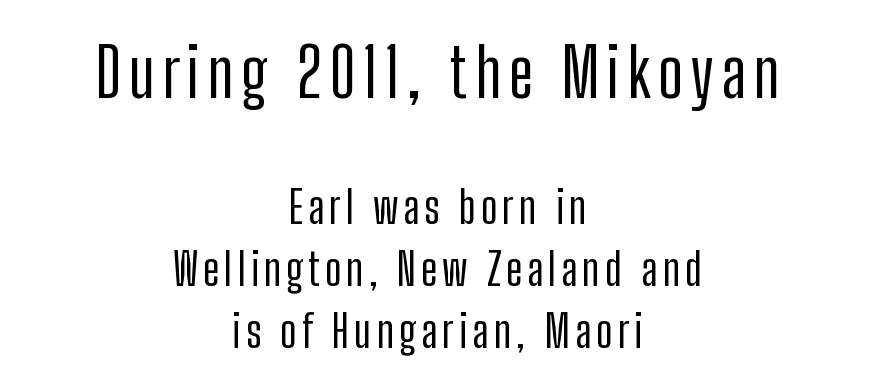
{"serif": "no", "italic": "no", "width": "condensed", "stroke_contrast": "low", "x_height": "medium", "monospaced": "no", "underline": "no", "align": "center", "line_spacing": "normal", "line_spacing_ratio": 1.38, "larger_block": "first", "size_ratio": 1.51, "glyph_px": 68}
